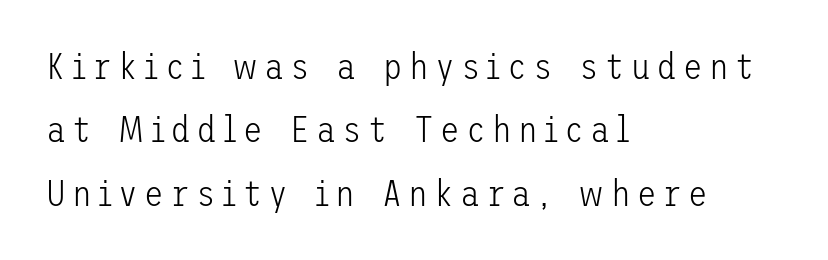
The image shows 36 px light sans-serif type, upright; set left-aligned, line spacing 1.76x, not underlined; low stroke contrast and a medium x-height.
